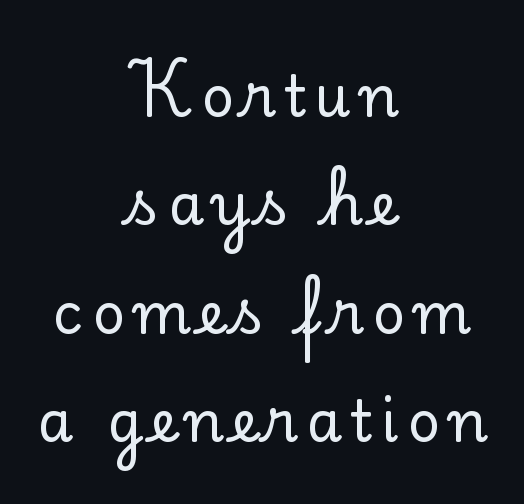
What kind of face is this? One with serifs. The specimen omits any rule beneath the text block's lines. Does the leading feel generous? Absolutely, it's lavish. The paragraph shown floats in the horizontal middle. If you drew a line through each stem, it would be perfectly vertical.
